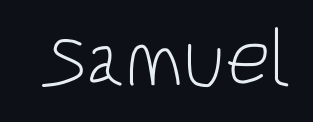
The image shows 79 px light, condensed sans-serif type, upright; set normal letter spacing, not underlined; low stroke contrast and a large x-height.
